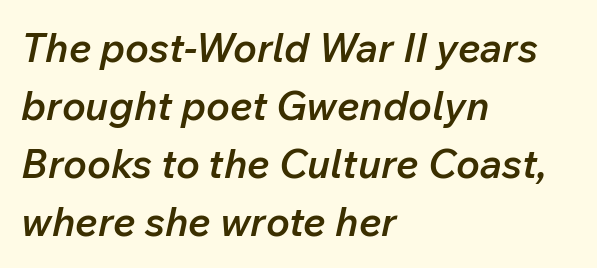
The letters advance in unequal steps, a hallmark of proportional type. Decoration check: the copy has no underline. If you measured baseline to baseline, you'd find a middling distance. Line beginnings align vertically; line endings do not.
